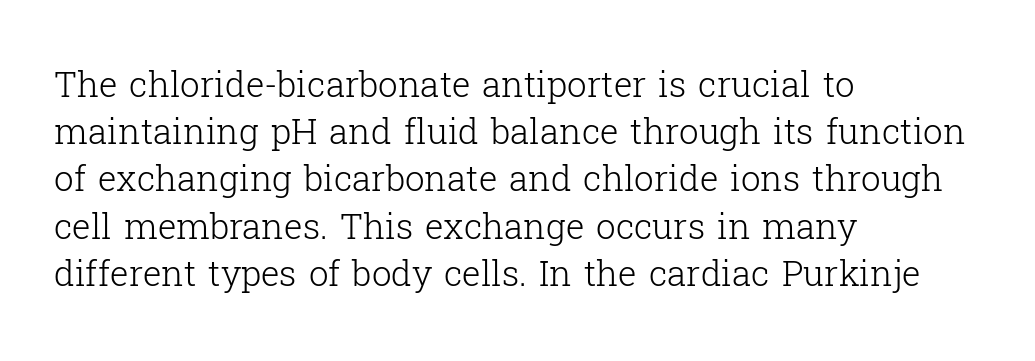
The image shows 35 px light serif type, upright; set left-aligned, normal line spacing (1.35x), normal letter spacing, not underlined; low stroke contrast and a medium x-height.
